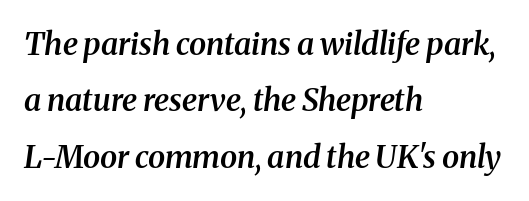
Q: Is the text bold? A: Semi-bold.
Q: Is the text italic (slanted)? A: Yes, it leans right by about 8 degrees.
Q: Is the typeface a serif or a sans-serif typeface? A: Serif.
Q: Is the text underlined? A: No.
Q: How is the paragraph aligned? A: Left-aligned.
Q: Is the spacing between letters normal or unusually wide? A: Normal.
Q: Width (condensed, normal, or wide)? A: Normal.
Q: Stroke contrast? A: Medium.
Q: x-height? A: Medium.
Q: Monospaced? A: No.
